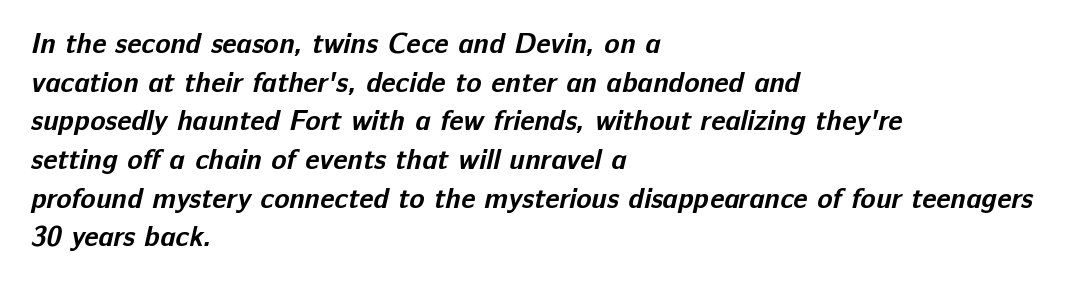
The image shows 28 px bold sans-serif type; set left-aligned, normal line spacing (1.38x), normal letter spacing, not underlined; low stroke contrast and a medium x-height.
